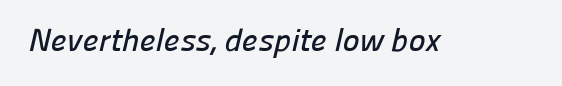
These lines are rendered in a variable-pitch font. This rendering leaves character spacing at its baseline value. The designer went with a sans here, leaving each stem footless. Just letters on the line, the space beneath them empty.
